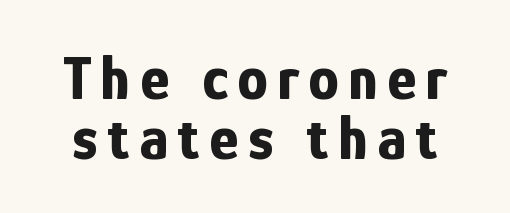
Q: Is the text bold? A: Yes.
Q: Is the text italic (slanted)? A: No, it is upright.
Q: Is the typeface a serif or a sans-serif typeface? A: Sans-serif.
Q: Is the text underlined? A: No.
Q: Is the spacing between lines tight, normal or loose? A: Tight.
Q: Width (condensed, normal, or wide)? A: Condensed.
Q: Stroke contrast? A: Low.
Q: x-height? A: Medium.
Q: Monospaced? A: No.
